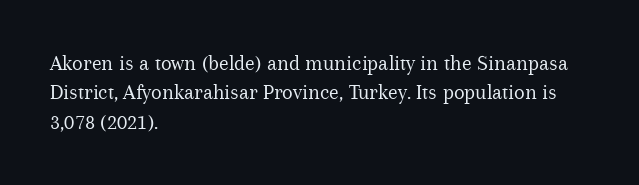
The image shows 22 px text type, upright; set left-aligned, normal line spacing (1.33x), normal letter spacing, not underlined.
